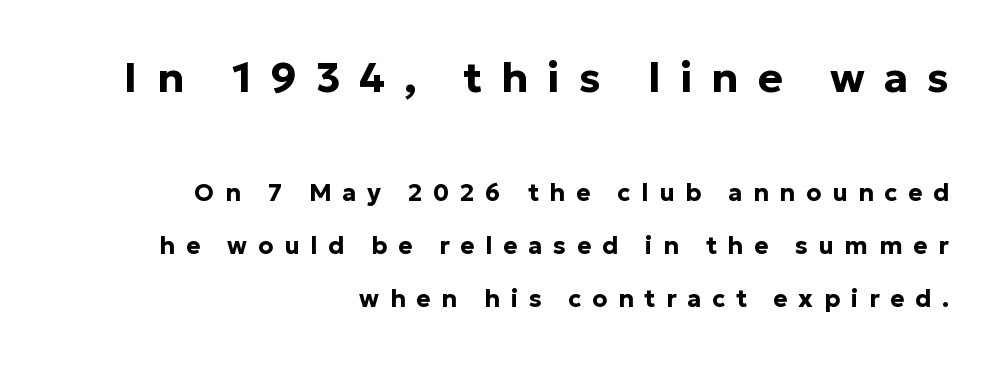
The image shows 42 px bold sans-serif type, upright; set right-aligned, loose line spacing (2.21x), unusually wide letter spacing (+0.45 em), not underlined; the first (top) block is 1.75x larger; low stroke contrast and a medium x-height.
